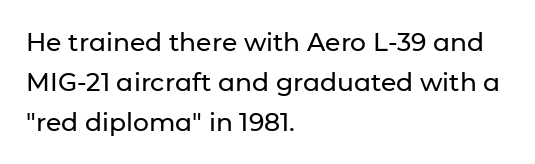
The image shows 25 px text type, upright; set left-aligned, normal line spacing (1.6x), normal letter spacing, not underlined.
